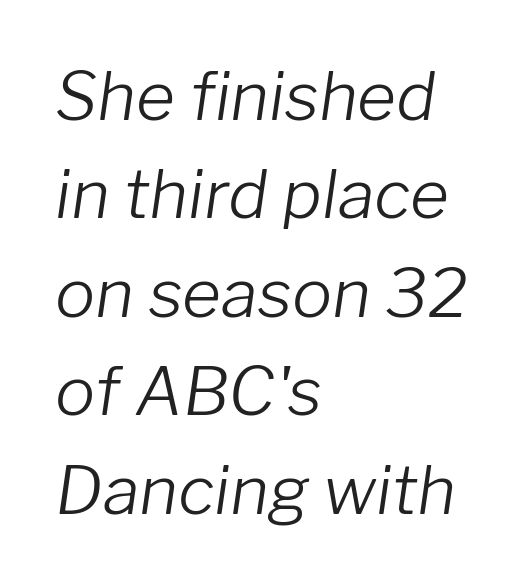
Q: Is the text bold? A: No.
Q: Is the text italic (slanted)? A: Yes, it leans right by about 8 degrees.
Q: Is the text underlined? A: No.
Q: How is the paragraph aligned? A: Left-aligned.
Q: Is the spacing between letters normal or unusually wide? A: Normal.
Q: Is the spacing between lines tight, normal or loose? A: Normal.
Q: Width (condensed, normal, or wide)? A: Normal.
Q: Stroke contrast? A: Low.
Q: x-height? A: Medium.
Q: Monospaced? A: No.
